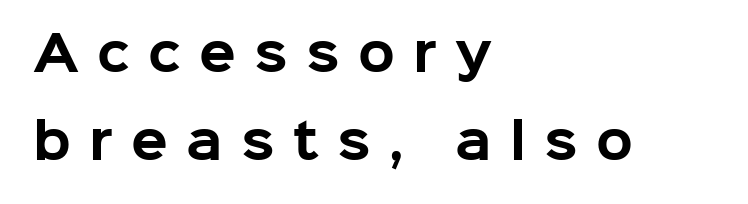
Caption: multi-line text, flush left, ragged right. Loose tracking; the words dissolve into strings of separated letters. The typesetting leans heavy: a genuine bold. Ordinary non-slanted type is in use. Type without underlining.
